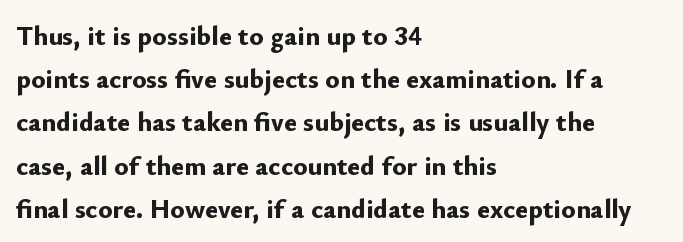
Q: Is the text bold? A: Yes.
Q: Is the text italic (slanted)? A: No, it is upright.
Q: Is the text underlined? A: No.
Q: How is the paragraph aligned? A: Left-aligned.
Q: Is the spacing between letters normal or unusually wide? A: Normal.
Q: Is the spacing between lines tight, normal or loose? A: Normal.
